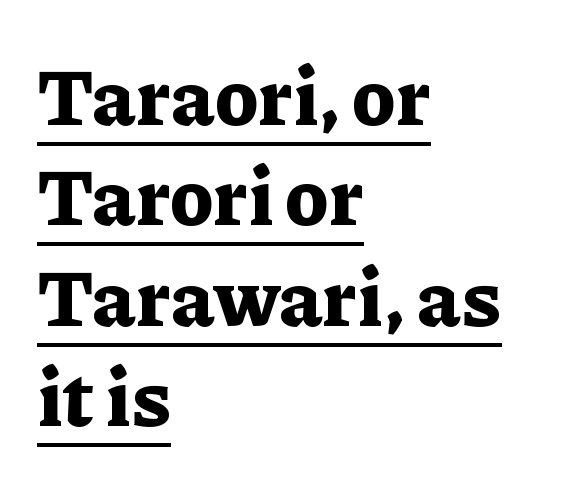
The image shows 79 px bold serif type, upright; set left-aligned, normal line spacing (1.27x), normal letter spacing, underlined; low stroke contrast and a medium x-height.
